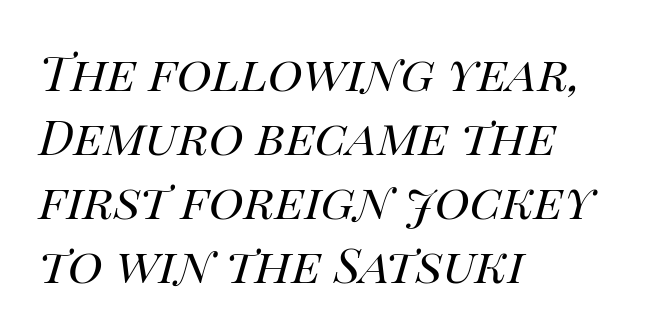
Q: Is the text bold? A: No.
Q: Is the text italic (slanted)? A: Yes, it leans right by about 14 degrees.
Q: Is the text underlined? A: No.
Q: How is the paragraph aligned? A: Left-aligned.
Q: Is the spacing between letters normal or unusually wide? A: Normal.
Q: Is the spacing between lines tight, normal or loose? A: Normal.
Q: Width (condensed, normal, or wide)? A: Normal.
Q: Stroke contrast? A: High.
Q: x-height? A: Large.
Q: Monospaced? A: No.
